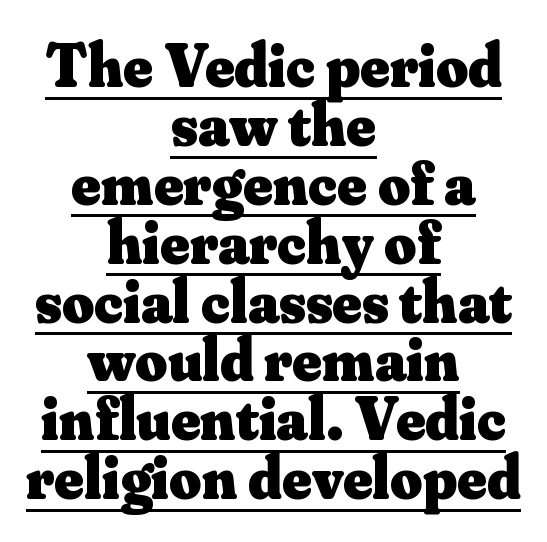
Underline: present. The passage shown is typed in a proportional face where columns would drift. Does the type have serifs? Yes, each stem ends in a small foot. Alignment: centered. Default kerning and tracking; the words read as compact shapes. The passage shown is emphatically bold.
